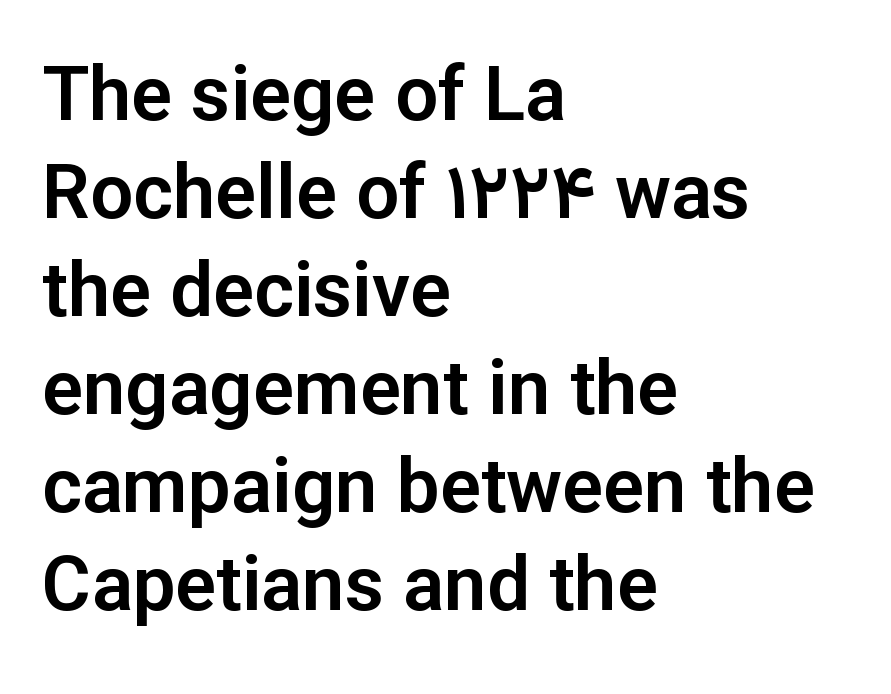
Unlike italic type, these characters show no tilt at all. Inter-character spacing is left at the font's built-in metrics. Every row of glyphs begins at an identical x-position on the left. This sample keeps an unexceptional amount of space between lines. Typographically, this falls in the sans-serif category. Spacing verdict: proportional, widths tailored to each character.
